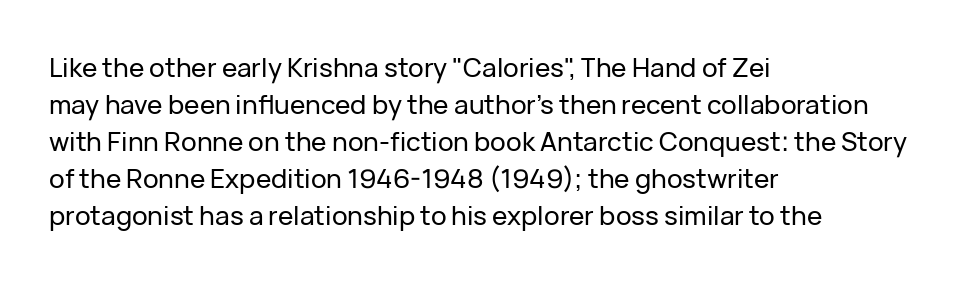
Q: Is the text italic (slanted)? A: No, it is upright.
Q: Is the text underlined? A: No.
Q: How is the paragraph aligned? A: Left-aligned.
Q: Is the spacing between letters normal or unusually wide? A: Normal.
Q: Is the spacing between lines tight, normal or loose? A: Normal.
